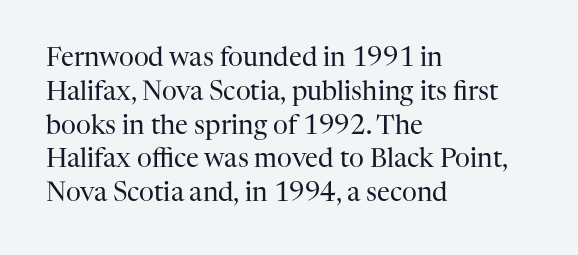
The image shows 26 px text type, upright; set left-aligned, normal line spacing (1.3x), normal letter spacing, not underlined.
